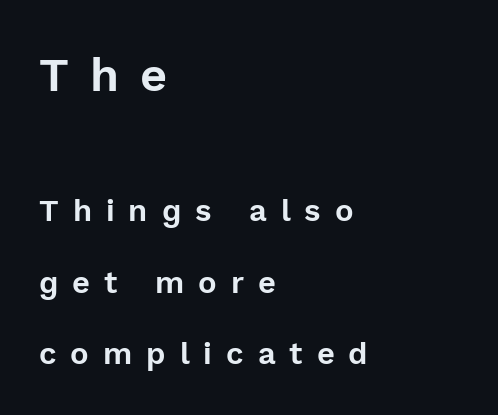
The image shows 47 px sans-serif type, upright; set left-aligned, loose line spacing (2.32x), unusually wide letter spacing (+0.45 em), not underlined; the first (top) block is 1.52x larger; a medium x-height.
